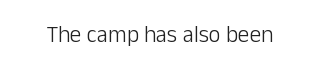
{"italic": "no", "bold": "no", "underline": "no", "letter_spacing": "normal", "letter_spacing_em": 0.0, "glyph_px": 23}
